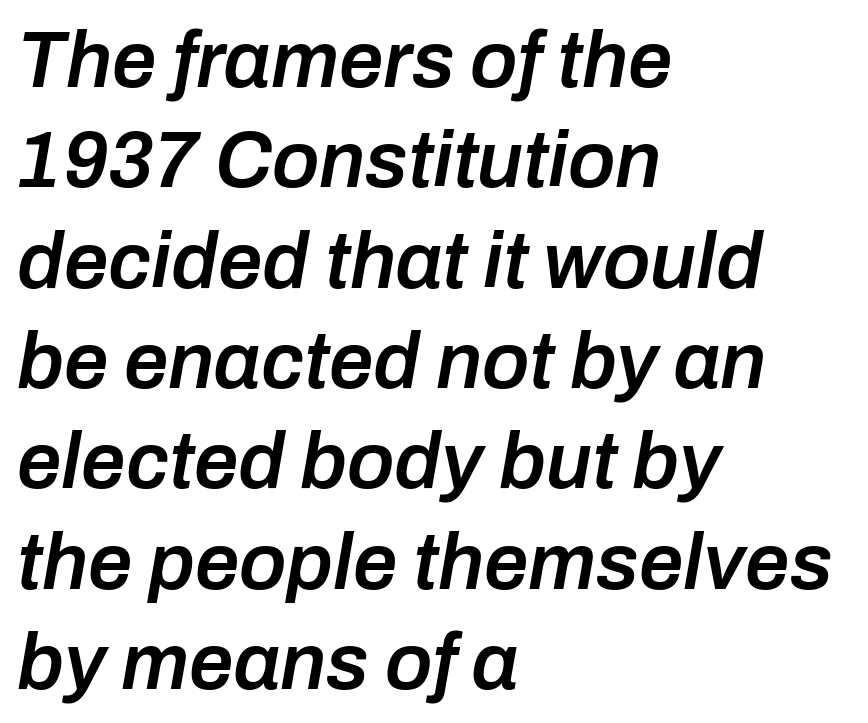
Q: Is the text bold? A: Semi-bold.
Q: Is the text italic (slanted)? A: Yes, it leans right by about 10 degrees.
Q: Is the text underlined? A: No.
Q: How is the paragraph aligned? A: Left-aligned.
Q: Is the spacing between letters normal or unusually wide? A: Normal.
Q: Is the spacing between lines tight, normal or loose? A: Normal.
Q: Width (condensed, normal, or wide)? A: Normal.
Q: Stroke contrast? A: Low.
Q: x-height? A: Medium.
Q: Monospaced? A: No.
